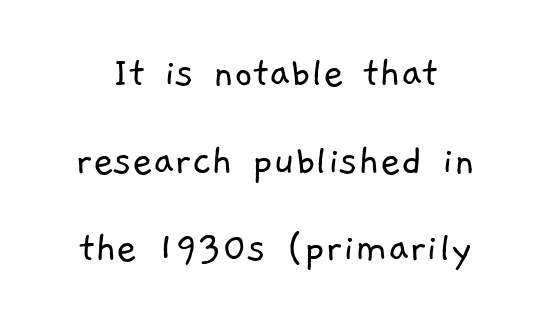
Q: Is the text bold? A: No.
Q: Is the typeface a serif or a sans-serif typeface? A: Sans-serif.
Q: Is the text underlined? A: No.
Q: Is the spacing between letters normal or unusually wide? A: Normal.
Q: Is the spacing between lines tight, normal or loose? A: Loose.
Q: Width (condensed, normal, or wide)? A: Normal.
Q: Stroke contrast? A: Low.
Q: x-height? A: Medium.
Q: Monospaced? A: No.
